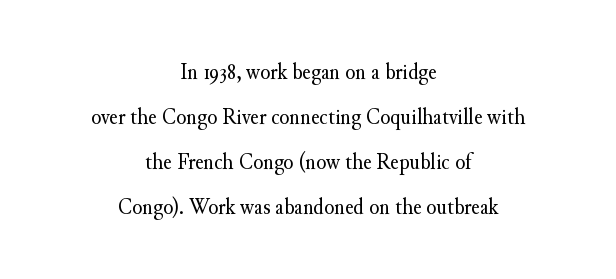
{"italic": "no", "bold": "no", "underline": "no", "align": "center", "line_spacing": "loose", "line_spacing_ratio": 1.95, "letter_spacing": "normal", "letter_spacing_em": 0.0, "glyph_px": 23}
